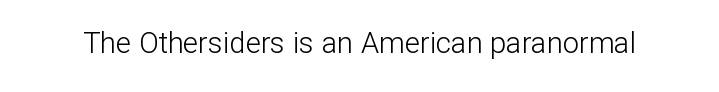
Type without underlining. Are there feet on the stems? There aren't — it's a sans. Spacing verdict: proportional, widths tailored to each character. The letterforms sit shoulder to shoulder at normal distance. The specimen reads as upright at a glance. The strokes carry an ordinary text weight at most.
